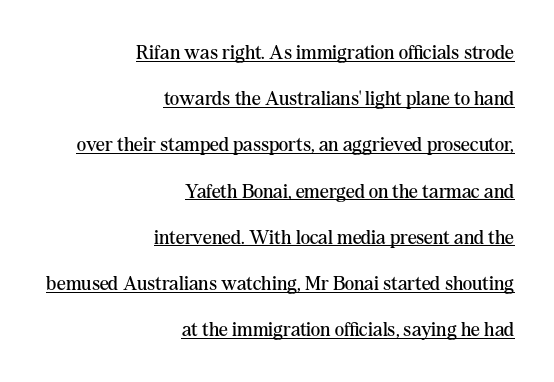
Is there any slant? The stems are plumb. Is there an underline? Yes — a line sits under the letters. Caption: standard tracking, unaltered. All the whitespace from short lines collects on the left.
